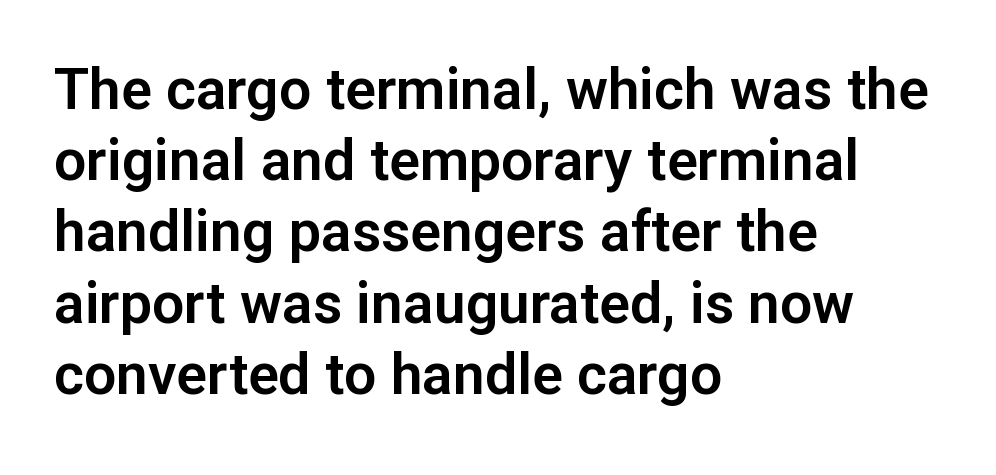
Q: Is the text italic (slanted)? A: No, it is upright.
Q: Is the typeface a serif or a sans-serif typeface? A: Sans-serif.
Q: Is the text underlined? A: No.
Q: How is the paragraph aligned? A: Left-aligned.
Q: Is the spacing between letters normal or unusually wide? A: Normal.
Q: Is the spacing between lines tight, normal or loose? A: Normal.
Q: Width (condensed, normal, or wide)? A: Normal.
Q: Stroke contrast? A: Low.
Q: x-height? A: Medium.
Q: Monospaced? A: No.
